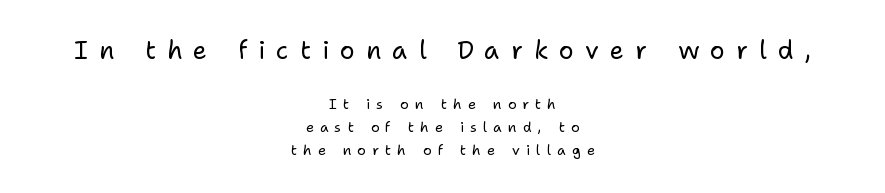
{"italic": "no", "bold": "no", "underline": "no", "align": "center", "line_spacing": "normal", "line_spacing_ratio": 1.64, "letter_spacing": "wide", "letter_spacing_em": 0.44, "larger_block": "first", "size_ratio": 1.79, "glyph_px": 25}
